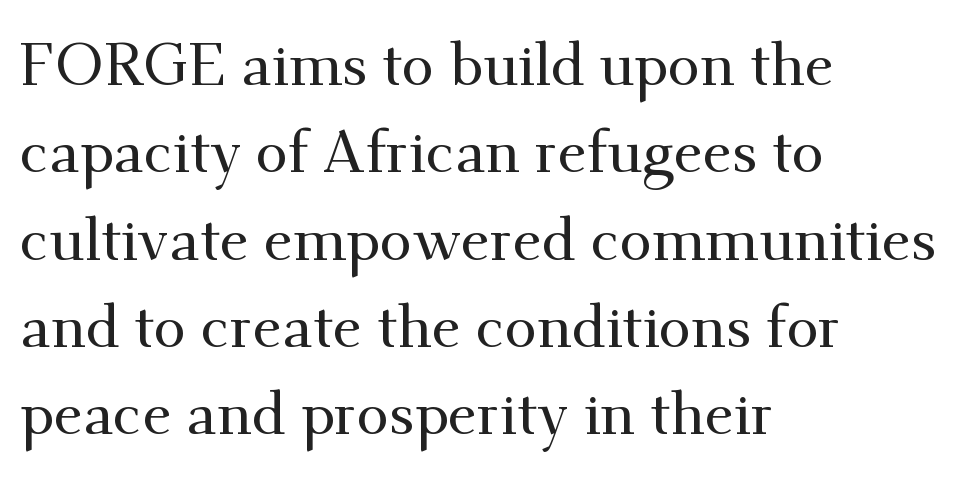
The image shows 59 px serif type, upright; set left-aligned, normal line spacing (1.48x), normal letter spacing, not underlined; medium stroke contrast and a small x-height.
